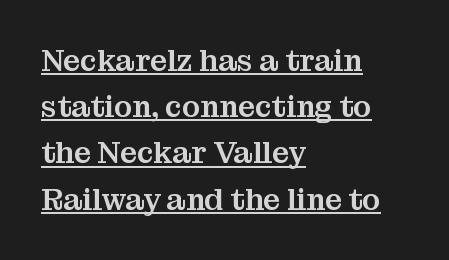
The image shows 30 px serif type, upright; set left-aligned, normal line spacing (1.54x), normal letter spacing, underlined; medium stroke contrast and a medium x-height.
